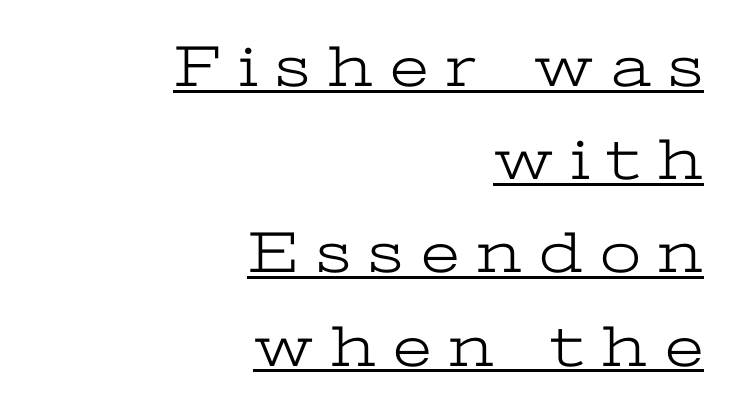
The image shows 59 px light, wide serif type, upright; set right-aligned, normal line spacing (1.58x), unusually wide letter spacing (+0.3 em), underlined; low stroke contrast and a medium x-height.
